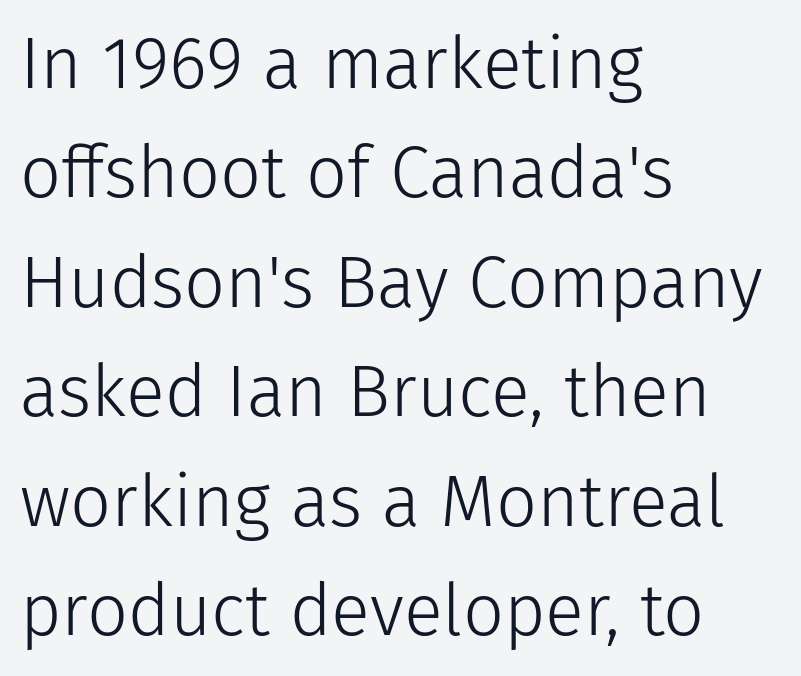
{"serif": "no", "italic": "no", "bold": "no", "weight": "light", "width": "normal", "stroke_contrast": "low", "x_height": "medium", "monospaced": "no", "underline": "no", "align": "left", "line_spacing": "normal", "line_spacing_ratio": 1.52, "letter_spacing": "normal", "letter_spacing_em": 0.0, "glyph_px": 72}
